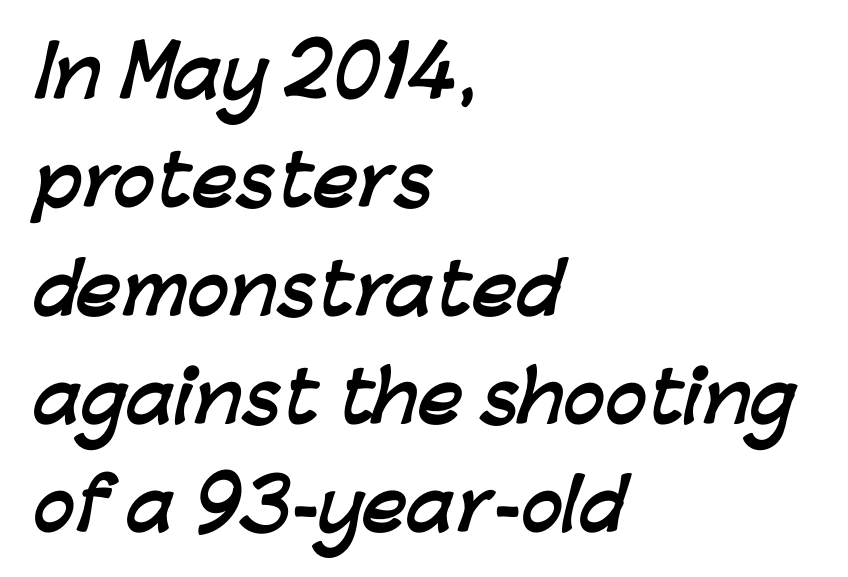
{"serif": "no", "bold": "yes", "weight": "semibold", "width": "normal", "stroke_contrast": "low", "x_height": "medium", "monospaced": "no", "underline": "no", "align": "left", "line_spacing": "normal", "line_spacing_ratio": 1.57, "letter_spacing": "normal", "letter_spacing_em": 0.0, "glyph_px": 69}
